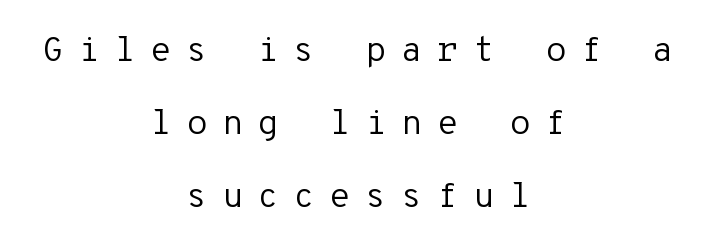
The image shows 35 px regular-weight sans-serif type, upright, monospaced; set centered, loose line spacing (2.08x), unusually wide letter spacing (+0.41 em), not underlined; low stroke contrast and a medium x-height.
